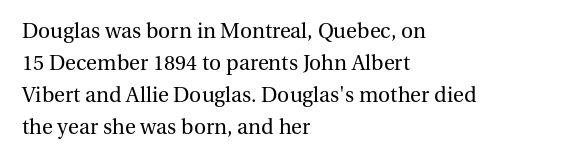
Q: Is the text bold? A: No.
Q: Is the text italic (slanted)? A: No, it is upright.
Q: Is the text underlined? A: No.
Q: How is the paragraph aligned? A: Left-aligned.
Q: Is the spacing between letters normal or unusually wide? A: Normal.
Q: Is the spacing between lines tight, normal or loose? A: Normal.
